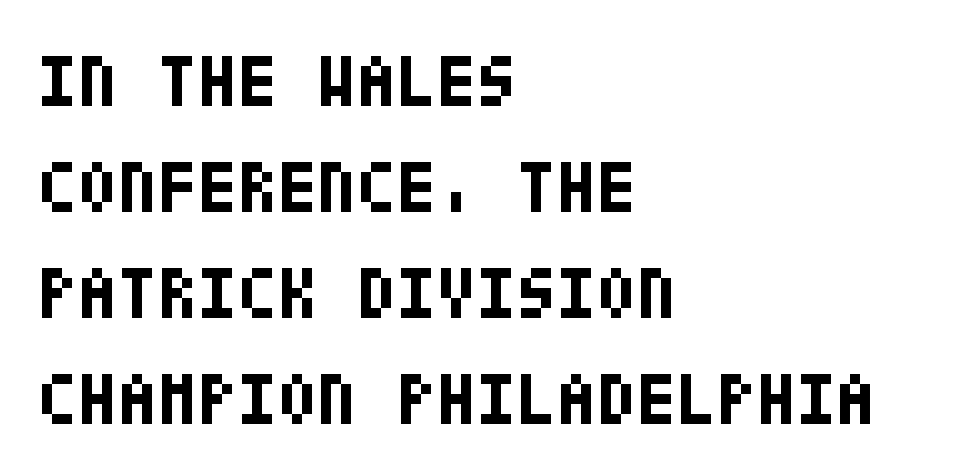
Q: Is the text bold? A: Yes.
Q: Is the text italic (slanted)? A: No, it is upright.
Q: Is the typeface a serif or a sans-serif typeface? A: Sans-serif.
Q: Is the text underlined? A: No.
Q: How is the paragraph aligned? A: Left-aligned.
Q: Is the spacing between letters normal or unusually wide? A: Normal.
Q: Is the spacing between lines tight, normal or loose? A: Normal.
Q: Width (condensed, normal, or wide)? A: Condensed.
Q: Stroke contrast? A: Low.
Q: x-height? A: Large.
